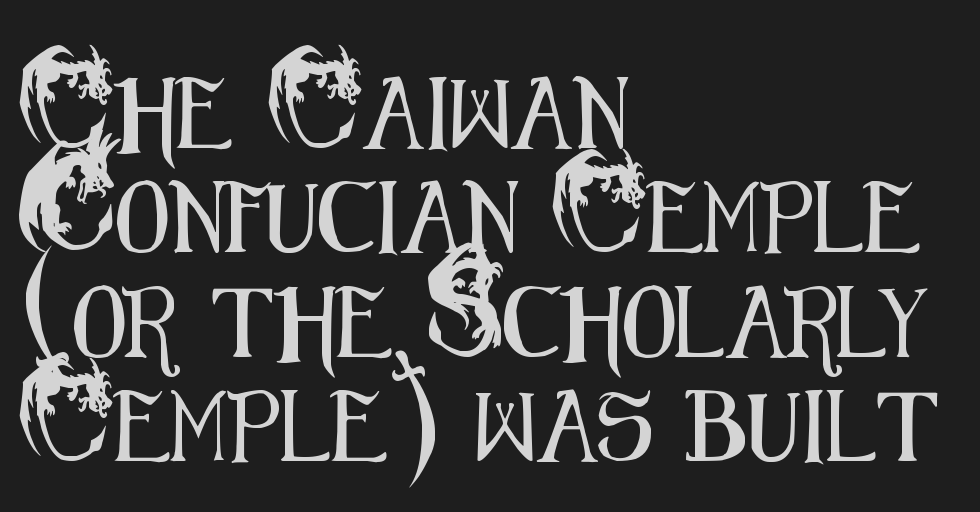
Default kerning and tracking; the words read as compact shapes. A classic flush-left, rag-right setting is used for this passage. Each new line begins a customary step beneath the previous one. In terms of posture, this sample is upright. A typesetter would call this proportional, since set widths differ per character.
